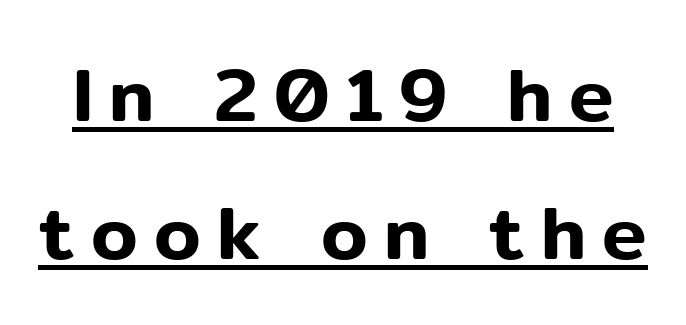
Letter spacing: wide. Serif or sans? Sans — the stroke terminals are bare. The lettering holds an erect, upright posture throughout. Proportional: the letters do not fall into vertical columns. These characters rest on top of a visible drawn line.
